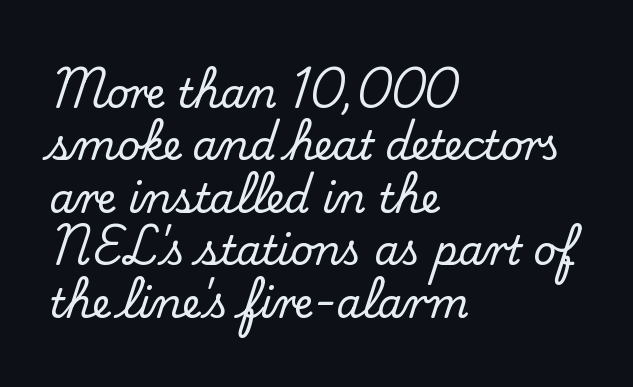
{"serif": "yes", "width": "normal", "stroke_contrast": "medium", "x_height": "small", "monospaced": "no", "underline": "no", "align": "left", "line_spacing": "normal", "line_spacing_ratio": 1.31, "letter_spacing": "normal", "letter_spacing_em": 0.0, "glyph_px": 40}
